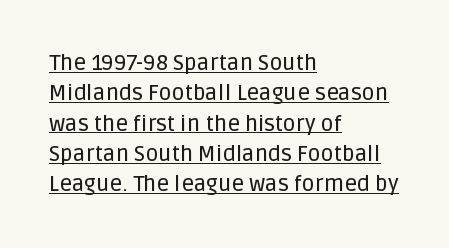
Q: Is the text italic (slanted)? A: No, it is upright.
Q: Is the text underlined? A: Yes.
Q: How is the paragraph aligned? A: Left-aligned.
Q: Is the spacing between letters normal or unusually wide? A: Normal.
Q: Is the spacing between lines tight, normal or loose? A: Normal.
